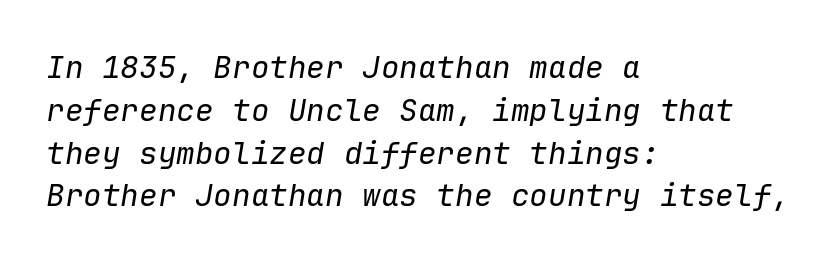
Q: Is the text bold? A: No.
Q: Is the text italic (slanted)? A: Yes, it leans right by about 9 degrees.
Q: Is the text underlined? A: No.
Q: How is the paragraph aligned? A: Left-aligned.
Q: Is the spacing between letters normal or unusually wide? A: Normal.
Q: Is the spacing between lines tight, normal or loose? A: Normal.
Q: Width (condensed, normal, or wide)? A: Normal.
Q: Stroke contrast? A: Low.
Q: x-height? A: Medium.
Q: Monospaced? A: Yes.
